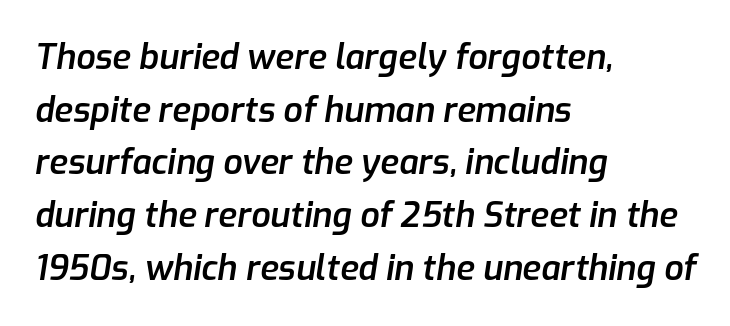
{"italic": "yes", "lean": "right", "slant_degrees": 9, "bold": "semi", "weight": "semibold", "width": "normal", "stroke_contrast": "low", "x_height": "medium", "monospaced": "no", "underline": "no", "align": "left", "line_spacing": "normal", "line_spacing_ratio": 1.55, "letter_spacing": "normal", "letter_spacing_em": 0.0, "glyph_px": 34}
